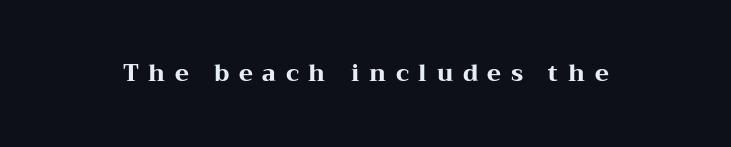
{"italic": "no", "bold": "yes", "underline": "no", "letter_spacing": "wide", "letter_spacing_em": 0.42, "glyph_px": 23}
